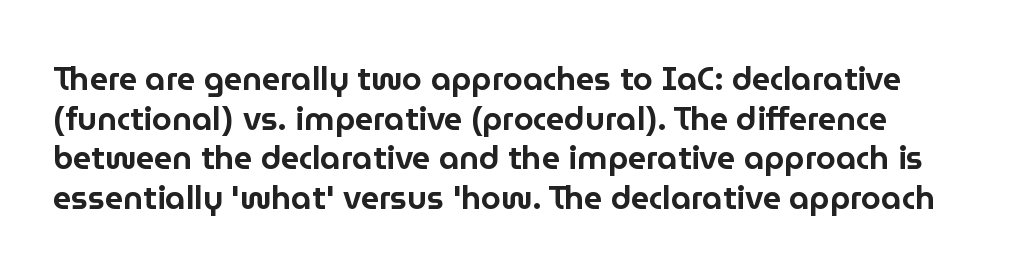
Caption: standard tracking, unaltered. The string is rendered with underlining switched off. Does the type have serifs? No, each stem ends abruptly. The passage shown is typed in a proportional face where columns would drift. Rendered with straight, roman letterforms.
